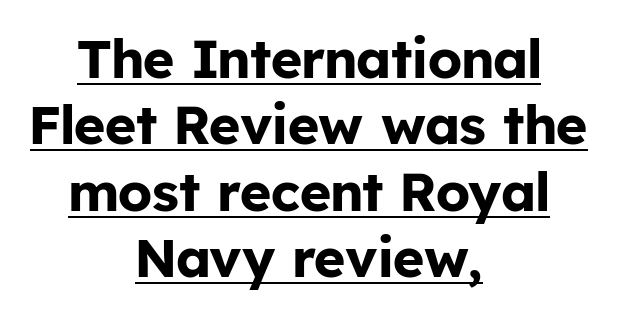
{"serif": "no", "italic": "no", "bold": "yes", "weight": "bold", "width": "normal", "stroke_contrast": "low", "x_height": "medium", "monospaced": "no", "underline": "yes", "align": "center", "line_spacing_ratio": 1.23, "letter_spacing": "normal", "letter_spacing_em": 0.0, "glyph_px": 54}
